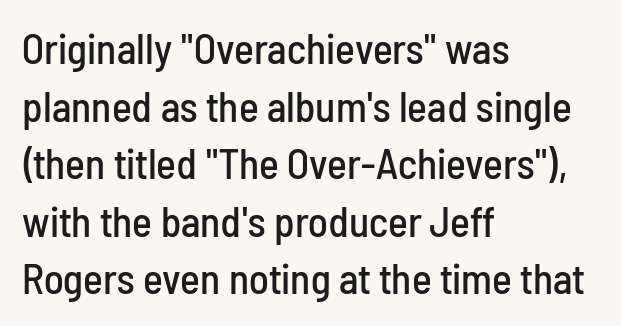
The block of text has a typical density, with ordinary space between rows. Tracking value appears to be zero — textbook default spacing. Serifs: no, the terminals of the letterforms are clean. No word sits above an underline. In terms of posture, this sample is upright.
